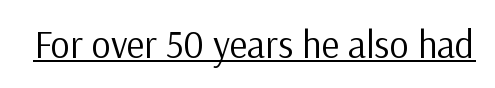
Q: Is the text bold? A: No.
Q: Is the text italic (slanted)? A: No, it is upright.
Q: Is the typeface a serif or a sans-serif typeface? A: Sans-serif.
Q: Is the text underlined? A: Yes.
Q: Is the spacing between letters normal or unusually wide? A: Normal.
Q: Width (condensed, normal, or wide)? A: Normal.
Q: Stroke contrast? A: Low.
Q: x-height? A: Medium.
Q: Monospaced? A: No.
